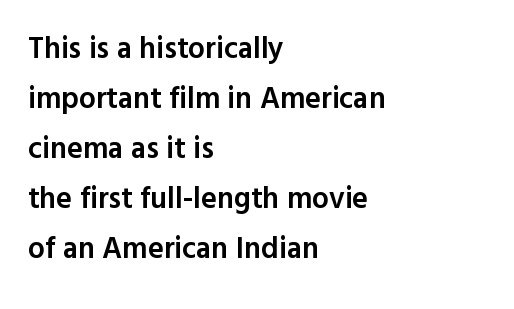
The image shows 30 px semibold sans-serif type, upright; set left-aligned, normal line spacing (1.67x), normal letter spacing, not underlined; a medium x-height.
